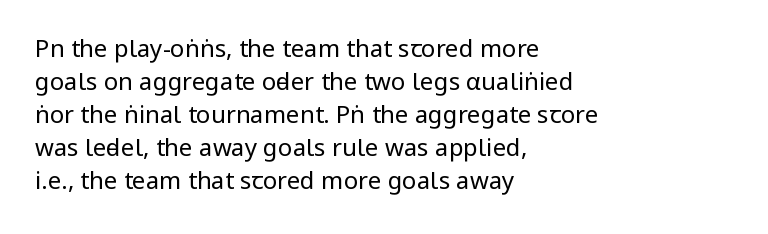
These lines stack with their left ends in a neat column. Letters rest on an invisible, unmarked baseline. The lines sit at an ordinary, default distance from one another. The type sits square on the baseline with zero lean. No letter is thick-stroked: the sample isn't bold. Default kerning and tracking; the words read as compact shapes.
